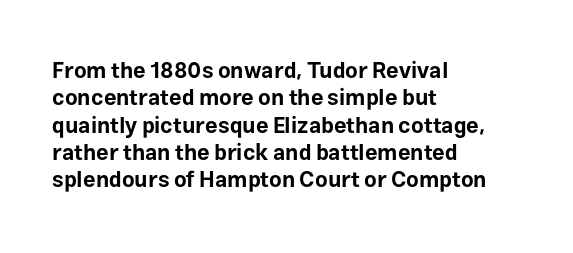
{"italic": "no", "bold": "yes", "underline": "no", "align": "left", "line_spacing_ratio": 1.24, "letter_spacing": "normal", "letter_spacing_em": 0.0, "glyph_px": 22}
